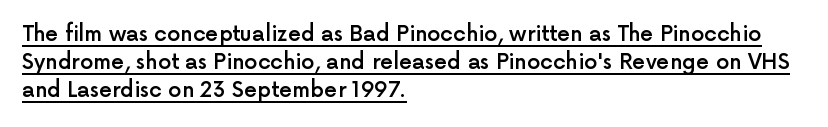
The image shows 21 px text type, upright; set left-aligned, normal line spacing (1.34x), normal letter spacing, underlined.
